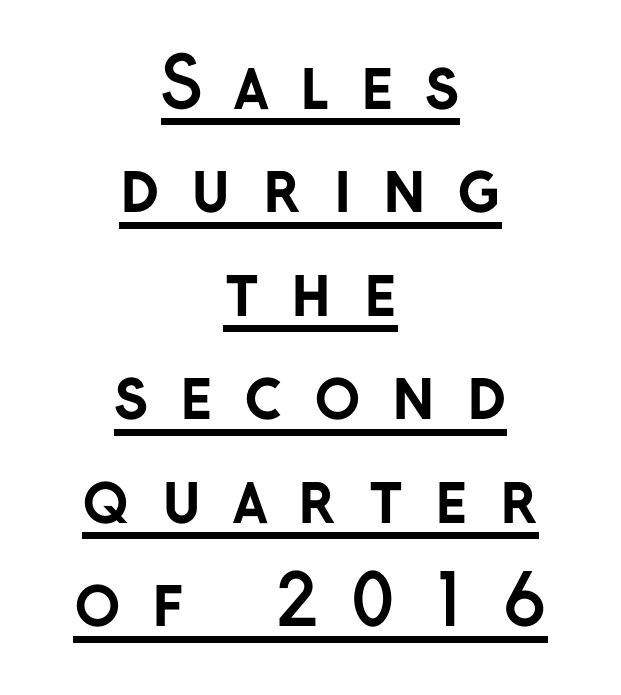
{"serif": "no", "italic": "no", "bold": "yes", "weight": "semibold", "width": "normal", "stroke_contrast": "low", "x_height": "medium", "monospaced": "no", "underline": "yes", "align": "center", "line_spacing": "normal", "line_spacing_ratio": 1.5, "letter_spacing": "wide", "letter_spacing_em": 0.44, "glyph_px": 69}
